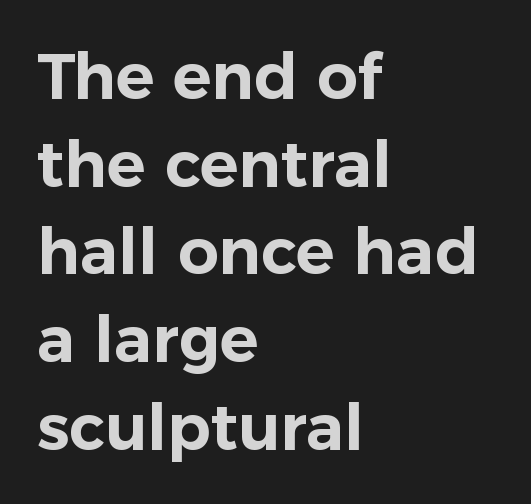
The image shows 64 px sans-serif type, upright; set left-aligned, normal line spacing (1.37x), normal letter spacing, not underlined; low stroke contrast and a medium x-height.
